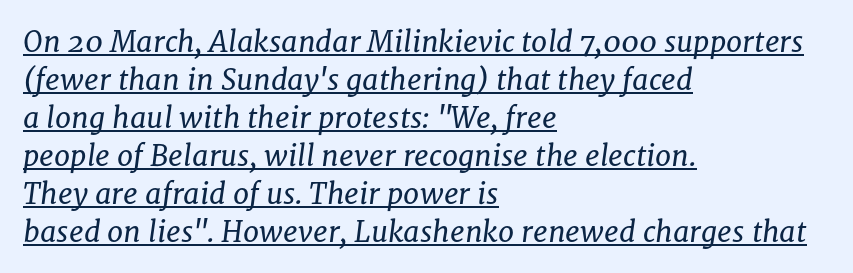
The passage shown stacks its lines at a standard gap. Words appear dense and cohesive because spacing is normal. A serif font was chosen for this passage. This is underlined copy, the kind a proofreader might mark for attention. Does the copy run flush right? No — it runs flush left. Character widths vary here, with narrow letters taking less room than wide ones.
